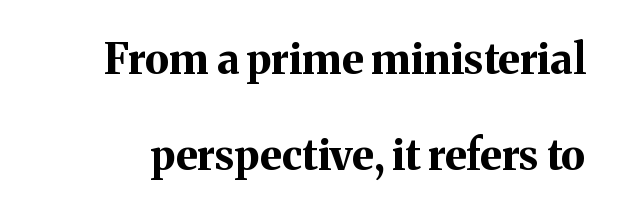
Q: Is the text bold? A: Yes.
Q: Is the text italic (slanted)? A: No, it is upright.
Q: Is the typeface a serif or a sans-serif typeface? A: Serif.
Q: Is the text underlined? A: No.
Q: Is the spacing between letters normal or unusually wide? A: Normal.
Q: Is the spacing between lines tight, normal or loose? A: Loose.
Q: Width (condensed, normal, or wide)? A: Normal.
Q: Stroke contrast? A: Medium.
Q: x-height? A: Medium.
Q: Monospaced? A: No.
